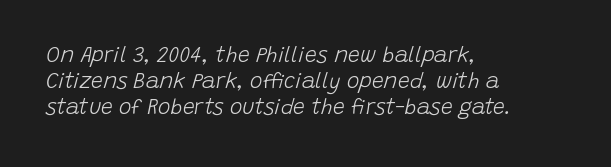
The area under the type is left untouched. Each line starts at the same left margin while the right side varies. The weight tops out at a normal text grade. Slanted lettering throughout.
